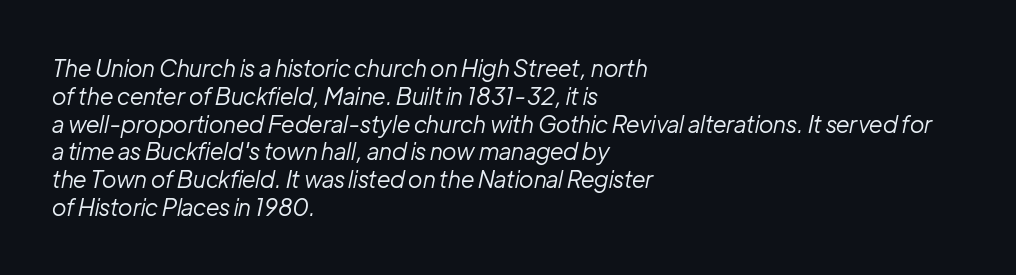
{"italic": "yes", "lean": "right", "slant_degrees": 12, "bold": "no", "underline": "no", "align": "left", "line_spacing_ratio": 1.21, "letter_spacing": "normal", "letter_spacing_em": 0.0, "glyph_px": 23}
